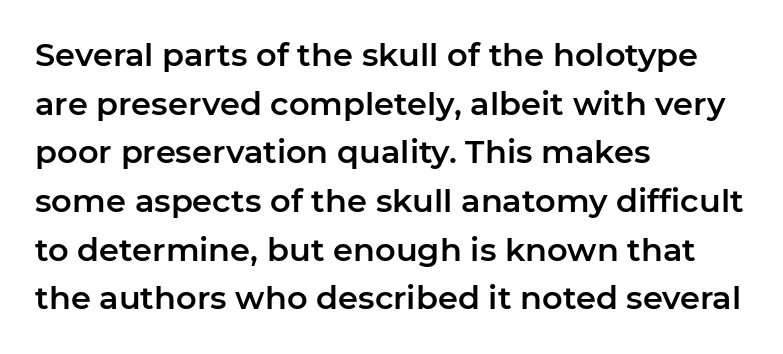
Q: Is the text italic (slanted)? A: No, it is upright.
Q: Is the typeface a serif or a sans-serif typeface? A: Sans-serif.
Q: Is the text underlined? A: No.
Q: How is the paragraph aligned? A: Left-aligned.
Q: Is the spacing between letters normal or unusually wide? A: Normal.
Q: Is the spacing between lines tight, normal or loose? A: Normal.
Q: Width (condensed, normal, or wide)? A: Normal.
Q: Stroke contrast? A: Low.
Q: x-height? A: Medium.
Q: Monospaced? A: No.
